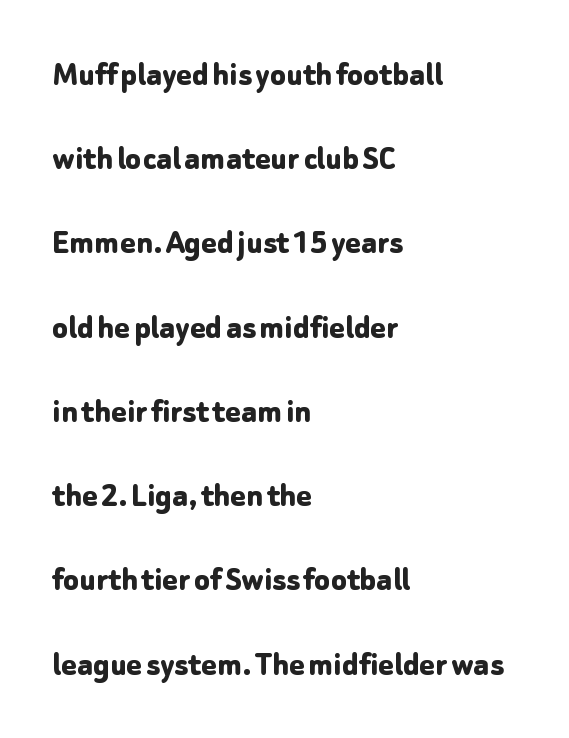
Q: Is the text bold? A: Yes.
Q: Is the text italic (slanted)? A: No, it is upright.
Q: Is the typeface a serif or a sans-serif typeface? A: Sans-serif.
Q: Is the text underlined? A: No.
Q: How is the paragraph aligned? A: Left-aligned.
Q: Is the spacing between letters normal or unusually wide? A: Normal.
Q: Is the spacing between lines tight, normal or loose? A: Loose.
Q: Width (condensed, normal, or wide)? A: Normal.
Q: Stroke contrast? A: Low.
Q: x-height? A: Medium.
Q: Monospaced? A: No.
